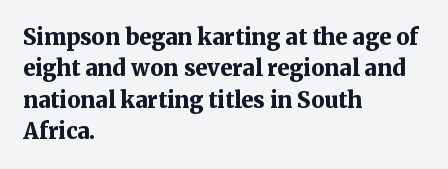
{"italic": "no", "bold": "yes", "underline": "no", "align": "left", "line_spacing": "normal", "line_spacing_ratio": 1.43, "letter_spacing": "normal", "letter_spacing_em": 0.0, "glyph_px": 22}
